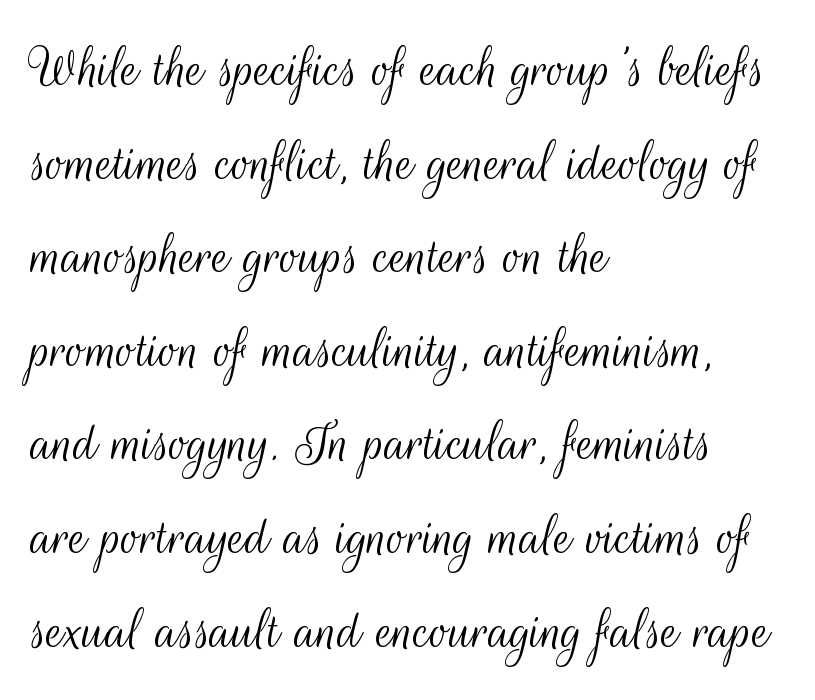
{"serif": "no", "bold": "no", "weight": "light", "width": "condensed", "stroke_contrast": "medium", "x_height": "small", "monospaced": "no", "underline": "no", "align": "left", "line_spacing": "normal", "line_spacing_ratio": 1.51, "letter_spacing": "normal", "letter_spacing_em": 0.0, "glyph_px": 62}
